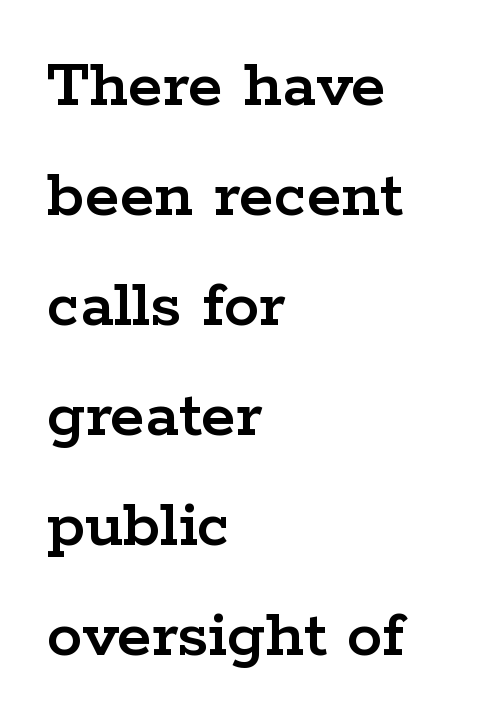
Unlike a clean sans, this face finishes its strokes with serifs. A typesetter would mark this as roman, not italic. The paragraph shown leans on its left margin. The face used here is proportionally spaced, like ordinary book or web type. Bare-footed words on every line. You could call the tracking neutral — neither tight nor loose.
